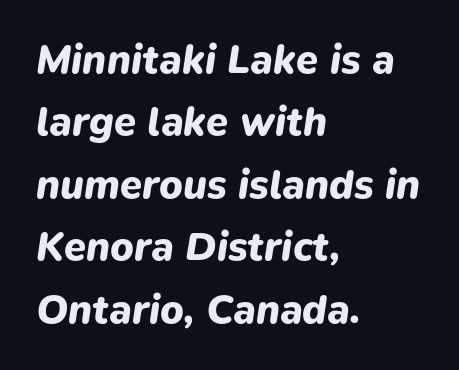
{"italic": "yes", "lean": "right", "slant_degrees": 9, "bold": "yes", "weight": "heavy", "width": "normal", "stroke_contrast": "low", "x_height": "medium", "monospaced": "no", "underline": "no", "align": "left", "line_spacing": "normal", "line_spacing_ratio": 1.56, "letter_spacing": "normal", "letter_spacing_em": 0.0, "glyph_px": 40}
